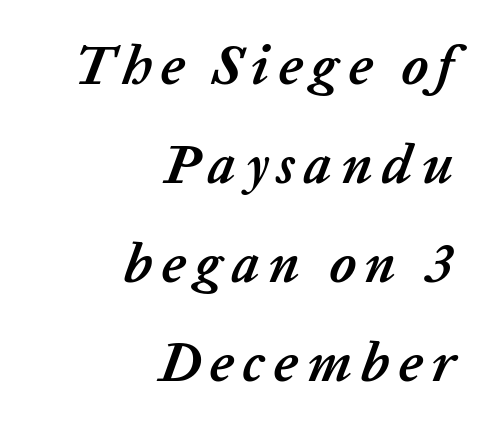
Q: Is the text bold? A: Yes.
Q: Is the text italic (slanted)? A: Yes, it leans right by about 20 degrees.
Q: Is the text underlined? A: No.
Q: How is the paragraph aligned? A: Right-aligned.
Q: Width (condensed, normal, or wide)? A: Normal.
Q: Stroke contrast? A: Low.
Q: x-height? A: Medium.
Q: Monospaced? A: No.
